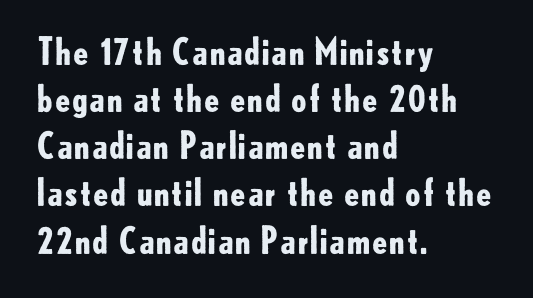
It's the straight-up-and-down kind of type. The passage shown is emphatically bold. Casual observation: everything's shoved over to the left. The letters carry no serifs — their stems end cleanly without finishing strokes. This rendering features lettering with no underline. One glance says typical: line gaps are just what's usual.
